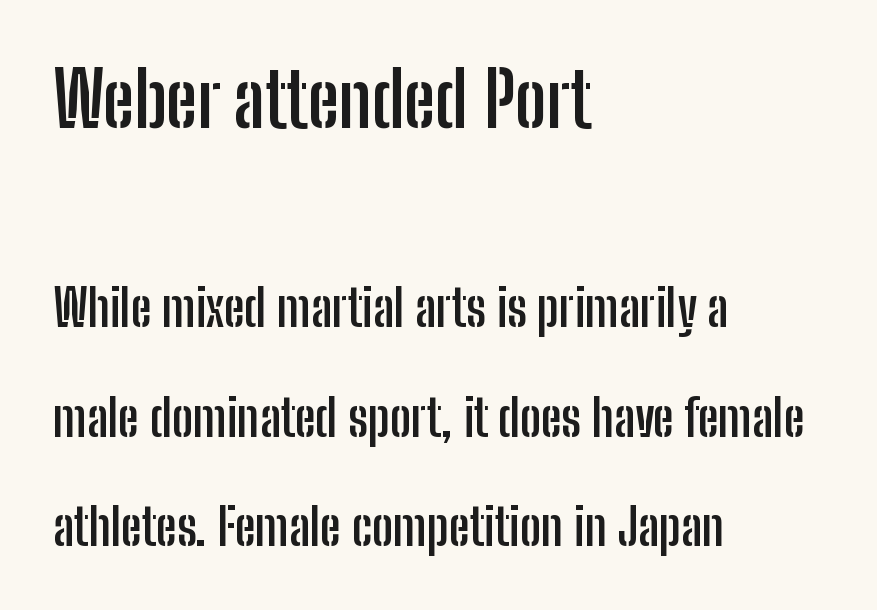
Q: Is the text bold? A: Yes.
Q: Is the text italic (slanted)? A: No, it is upright.
Q: Is the typeface a serif or a sans-serif typeface? A: Sans-serif.
Q: Is the text underlined? A: No.
Q: How is the paragraph aligned? A: Left-aligned.
Q: Is the spacing between letters normal or unusually wide? A: Normal.
Q: Is the spacing between lines tight, normal or loose? A: Loose.
Q: Which block of text is set in a larger size, the first (top) or the second (bottom)? A: The first (top) one.
Q: Width (condensed, normal, or wide)? A: Condensed.
Q: Stroke contrast? A: Low.
Q: x-height? A: Medium.
Q: Monospaced? A: No.
